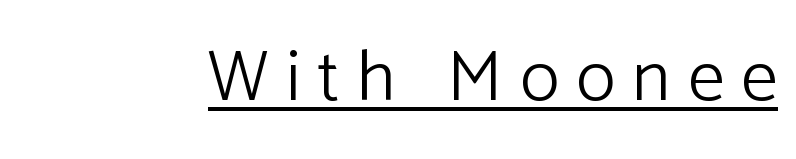
Q: Is the text bold? A: No.
Q: Is the text italic (slanted)? A: No, it is upright.
Q: Is the typeface a serif or a sans-serif typeface? A: Sans-serif.
Q: Is the text underlined? A: Yes.
Q: Is the spacing between letters normal or unusually wide? A: Unusually wide.
Q: Width (condensed, normal, or wide)? A: Normal.
Q: Stroke contrast? A: Low.
Q: x-height? A: Medium.
Q: Monospaced? A: No.
